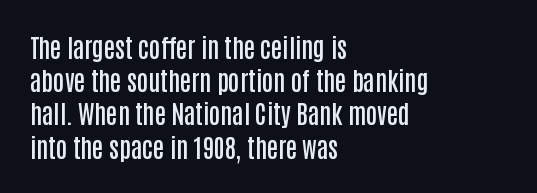
{"italic": "no", "bold": "semi", "underline": "no", "align": "left", "line_spacing": "normal", "line_spacing_ratio": 1.33, "letter_spacing": "normal", "letter_spacing_em": 0.0, "glyph_px": 25}
